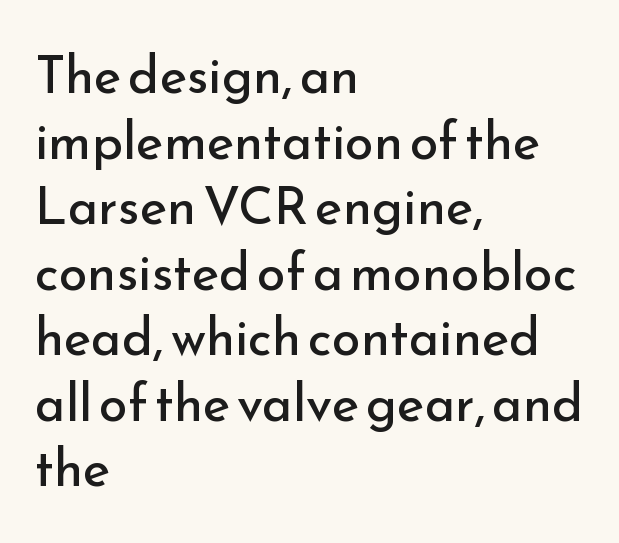
The image shows 52 px regular-weight sans-serif type, upright; set left-aligned, normal line spacing (1.26x), normal letter spacing, not underlined; low stroke contrast and a small x-height.
